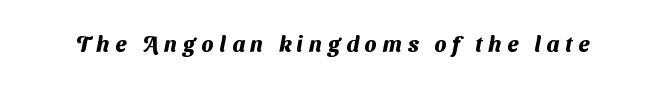
Q: Is the text bold? A: Yes.
Q: Is the text underlined? A: No.
Q: Is the spacing between letters normal or unusually wide? A: Unusually wide.
